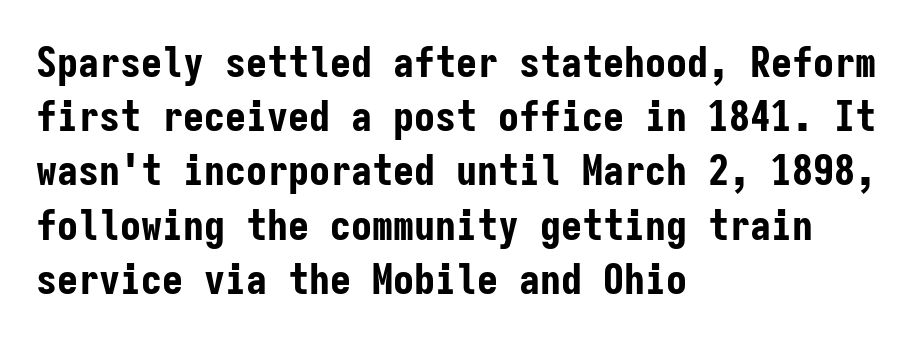
Q: Is the text bold? A: Yes.
Q: Is the text italic (slanted)? A: No, it is upright.
Q: Is the typeface a serif or a sans-serif typeface? A: Sans-serif.
Q: Is the text underlined? A: No.
Q: How is the paragraph aligned? A: Left-aligned.
Q: Is the spacing between letters normal or unusually wide? A: Normal.
Q: Is the spacing between lines tight, normal or loose? A: Normal.
Q: Width (condensed, normal, or wide)? A: Condensed.
Q: Stroke contrast? A: Low.
Q: x-height? A: Medium.
Q: Monospaced? A: Yes.
